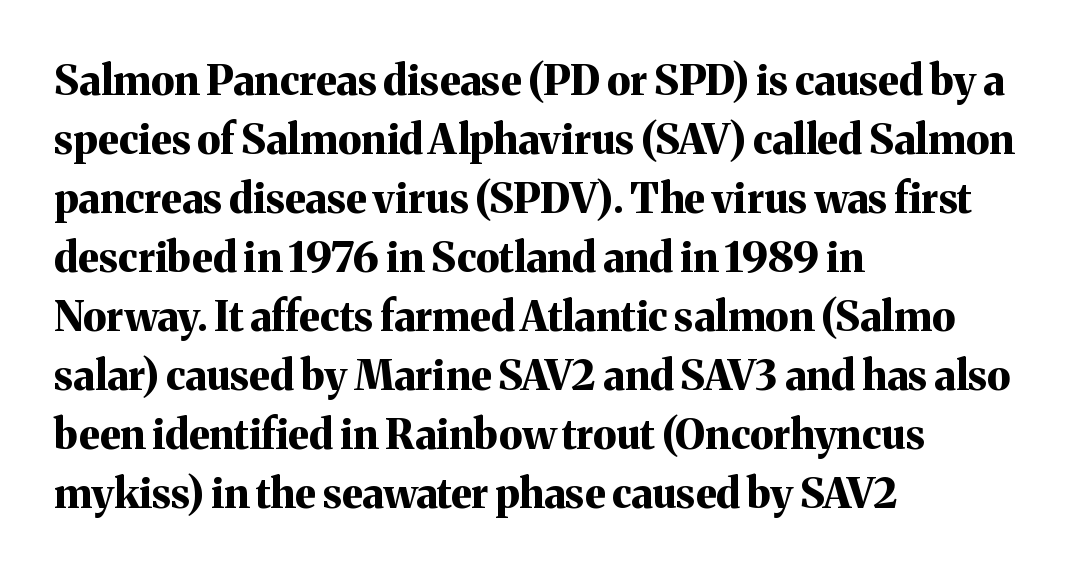
The image shows 41 px bold serif type, upright; set left-aligned, normal line spacing (1.44x), normal letter spacing, not underlined; medium stroke contrast and a medium x-height.
